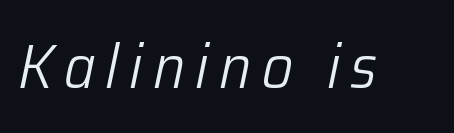
Q: Is the text bold? A: No.
Q: Is the text italic (slanted)? A: Yes, it leans right by about 12 degrees.
Q: Is the text underlined? A: No.
Q: Width (condensed, normal, or wide)? A: Normal.
Q: Stroke contrast? A: Low.
Q: x-height? A: Medium.
Q: Monospaced? A: No.
